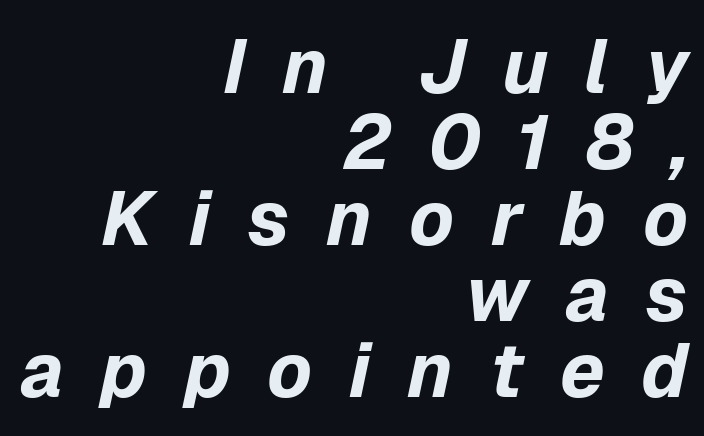
Q: Is the text bold? A: Yes.
Q: Is the text italic (slanted)? A: Yes, it leans right by about 12 degrees.
Q: Is the text underlined? A: No.
Q: How is the paragraph aligned? A: Right-aligned.
Q: Is the spacing between letters normal or unusually wide? A: Unusually wide.
Q: Is the spacing between lines tight, normal or loose? A: Tight.
Q: Width (condensed, normal, or wide)? A: Normal.
Q: Stroke contrast? A: Low.
Q: x-height? A: Medium.
Q: Monospaced? A: No.
